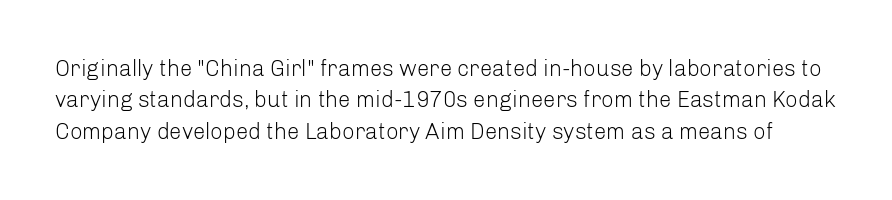
The cut favours lightness, reaching ordinary text weight at its darkest. The letters stand straight up with perfectly vertical stems. The strip under each line holds only bare page. Each word holds together tightly as a unit, with standard inter-letter gaps.
